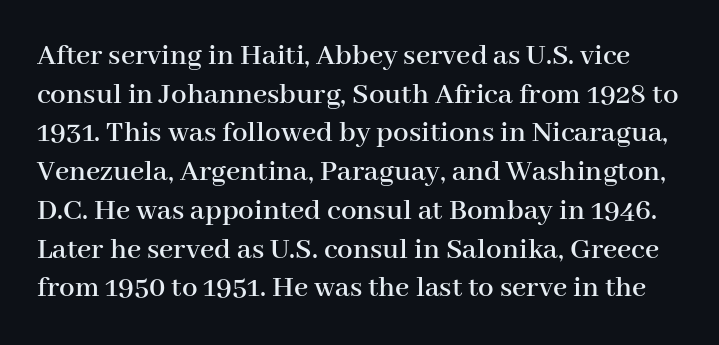
The image shows 31 px serif type, upright; set normal line spacing (1.25x), normal letter spacing, not underlined; high stroke contrast and a medium x-height.
